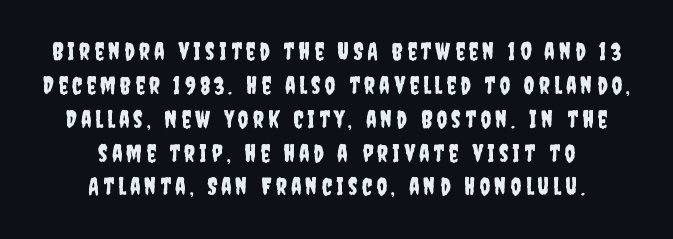
Q: Is the text italic (slanted)? A: No, it is upright.
Q: Is the text underlined? A: No.
Q: How is the paragraph aligned? A: Centered.
Q: Is the spacing between lines tight, normal or loose? A: Normal.
